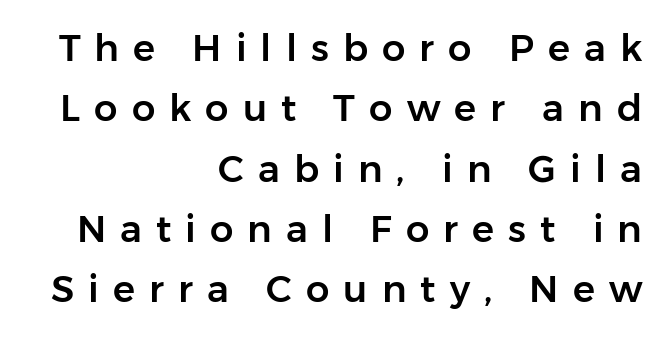
The string is rendered with underlining switched off. Each letter's strokes conclude bluntly, with no projecting serifs. These lines are set flush right with a ragged left edge. Evenly set lines give the paragraph a standard silhouette. Short note: letters widely spaced.
